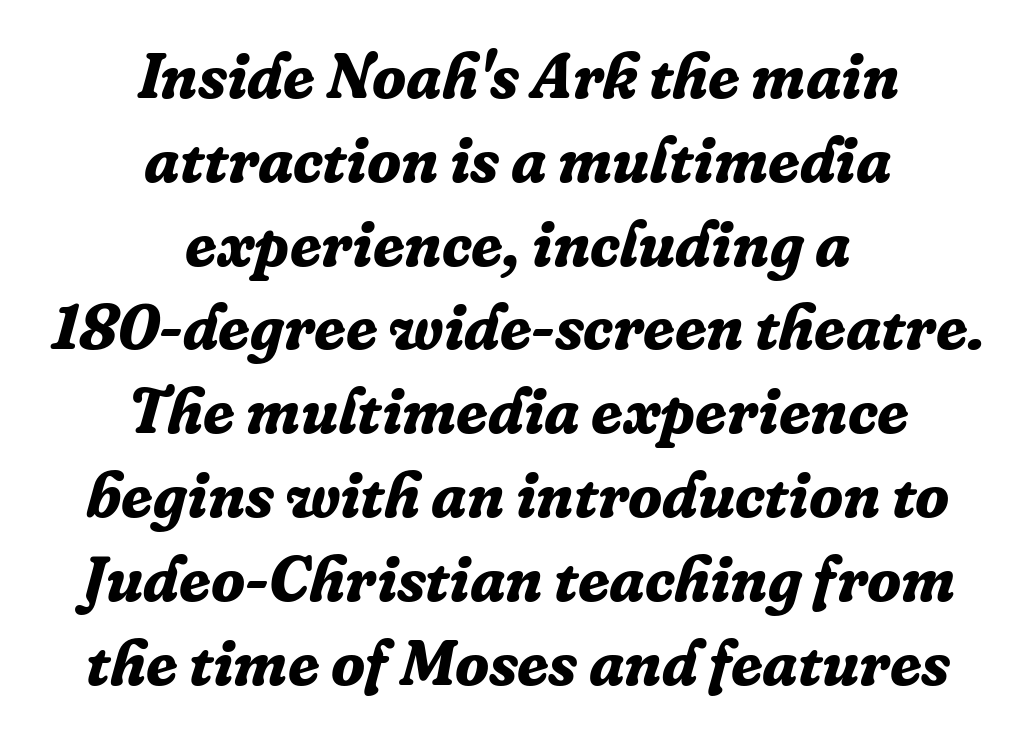
The image shows 63 px bold serif type, italic (leaning right); set centered, normal line spacing (1.33x), normal letter spacing, not underlined; low stroke contrast and a medium x-height.
